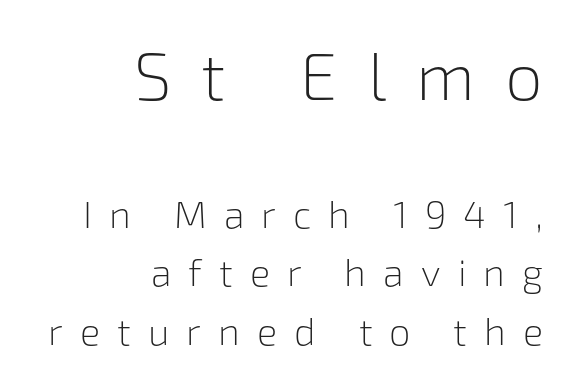
The image shows 67 px light sans-serif type, upright; set right-aligned, normal line spacing (1.54x), unusually wide letter spacing (+0.45 em), not underlined; the first (top) block is 1.76x larger; low stroke contrast and a medium x-height.
